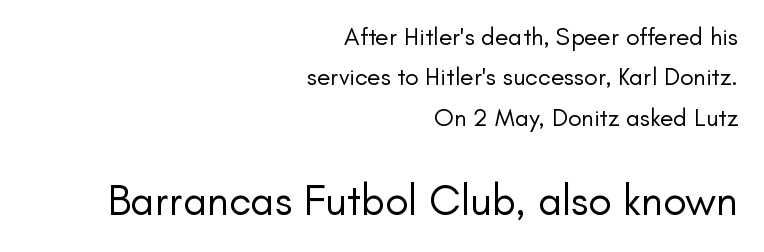
{"serif": "no", "italic": "no", "bold": "no", "weight": "regular", "width": "normal", "stroke_contrast": "low", "x_height": "small", "monospaced": "no", "underline": "no", "align": "right", "line_spacing": "normal", "line_spacing_ratio": 1.62, "letter_spacing": "normal", "letter_spacing_em": 0.0, "larger_block": "second", "size_ratio": 1.72, "glyph_px": 43}
